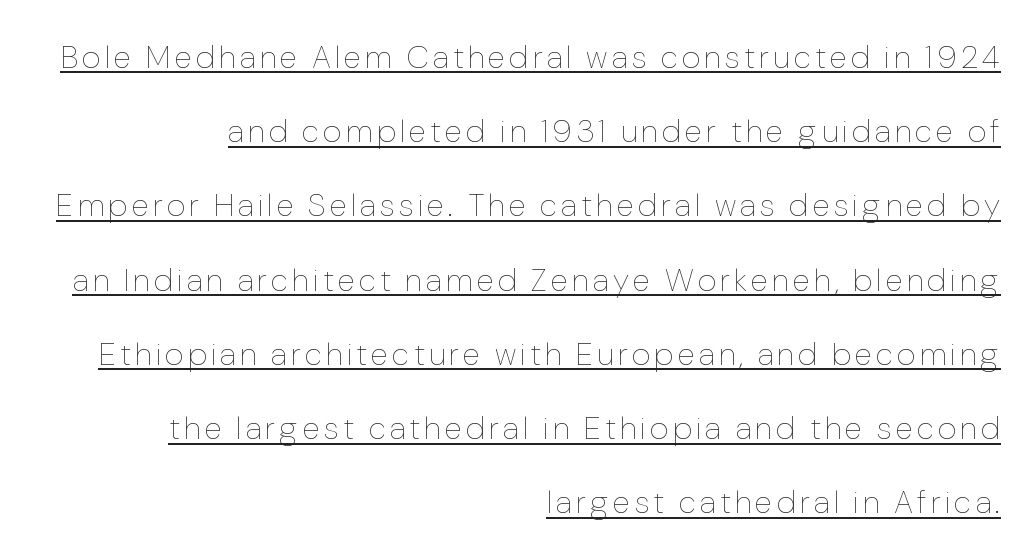
{"italic": "no", "bold": "no", "weight": "thin", "width": "normal", "stroke_contrast": "low", "x_height": "medium", "monospaced": "no", "underline": "yes", "align": "right", "line_spacing": "loose", "line_spacing_ratio": 2.32, "glyph_px": 32}
